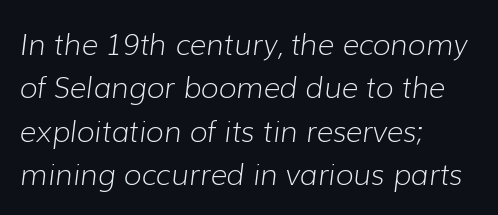
The image shows 29 px light type, italic (leaning right); set left-aligned, normal line spacing (1.5x), normal letter spacing, not underlined; low stroke contrast and a medium x-height.
